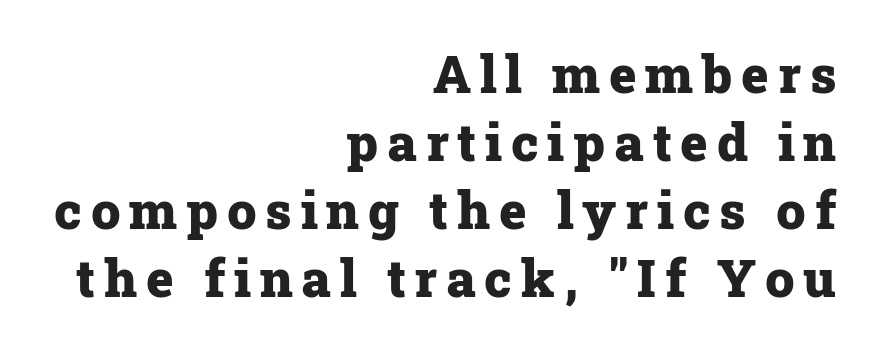
Q: Is the text bold? A: Yes.
Q: Is the text italic (slanted)? A: No, it is upright.
Q: Is the typeface a serif or a sans-serif typeface? A: Serif.
Q: Is the text underlined? A: No.
Q: How is the paragraph aligned? A: Right-aligned.
Q: Is the spacing between lines tight, normal or loose? A: Normal.
Q: Width (condensed, normal, or wide)? A: Normal.
Q: Stroke contrast? A: Low.
Q: x-height? A: Medium.
Q: Monospaced? A: No.
